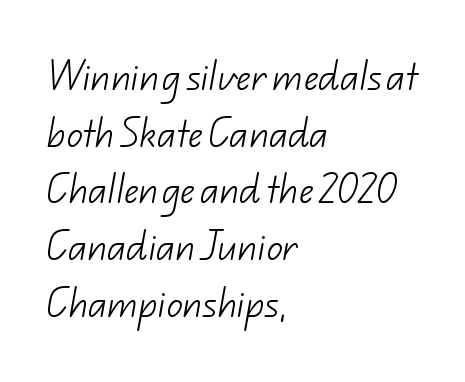
The image shows 32 px light sans-serif type; set left-aligned, line spacing 1.77x, normal letter spacing, not underlined; low stroke contrast and a small x-height.
